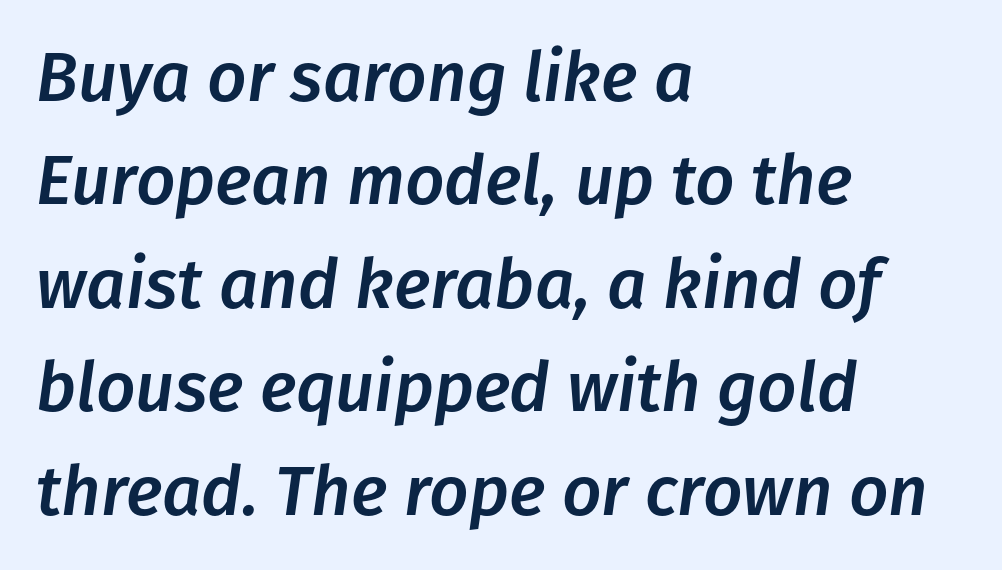
Q: Is the text italic (slanted)? A: Yes, it leans right by about 8 degrees.
Q: Is the text underlined? A: No.
Q: How is the paragraph aligned? A: Left-aligned.
Q: Is the spacing between letters normal or unusually wide? A: Normal.
Q: Is the spacing between lines tight, normal or loose? A: Normal.
Q: Width (condensed, normal, or wide)? A: Normal.
Q: Stroke contrast? A: Low.
Q: x-height? A: Medium.
Q: Monospaced? A: No.
